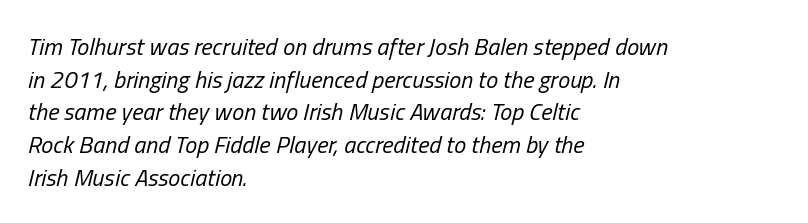
The image shows 24 px text type, italic (leaning right); set left-aligned, normal line spacing (1.36x), normal letter spacing, not underlined.
